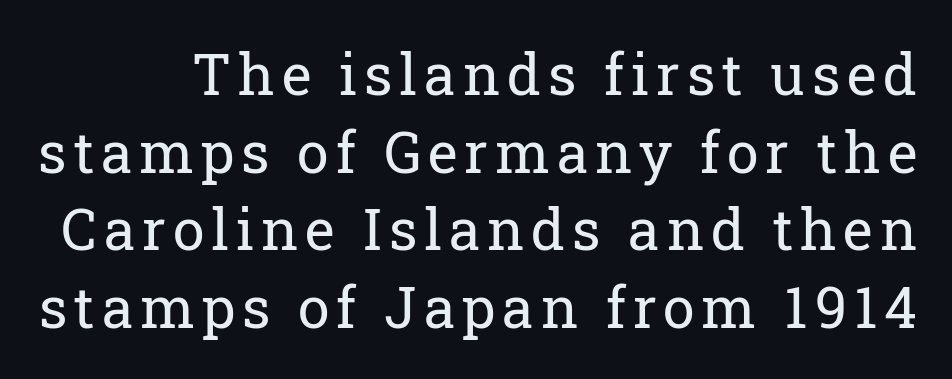
{"serif": "yes", "italic": "no", "bold": "no", "weight": "regular", "width": "normal", "stroke_contrast": "low", "x_height": "medium", "monospaced": "no", "underline": "no", "line_spacing": "normal", "line_spacing_ratio": 1.36, "glyph_px": 57}
